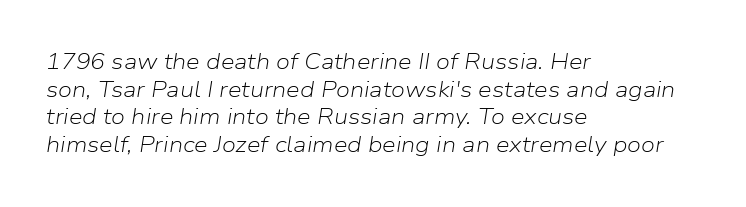
{"italic": "yes", "lean": "right", "slant_degrees": 9, "bold": "no", "underline": "no", "align": "left", "line_spacing": "normal", "line_spacing_ratio": 1.26, "letter_spacing": "normal", "letter_spacing_em": 0.0, "glyph_px": 22}
